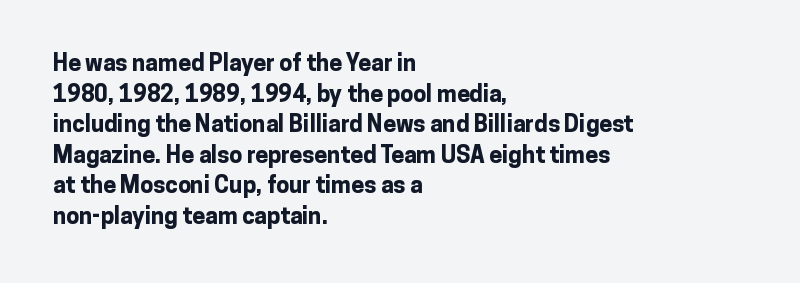
Q: Is the text bold? A: Yes.
Q: Is the text italic (slanted)? A: No, it is upright.
Q: Is the text underlined? A: No.
Q: How is the paragraph aligned? A: Left-aligned.
Q: Is the spacing between letters normal or unusually wide? A: Normal.
Q: Is the spacing between lines tight, normal or loose? A: Normal.
